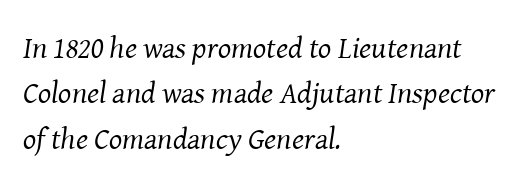
The letters advance in unequal steps, a hallmark of proportional type. Weight: in the light-to-regular range. The strip under each line holds only bare page. The text was rendered using a seriffed face with decorative stroke endings.
